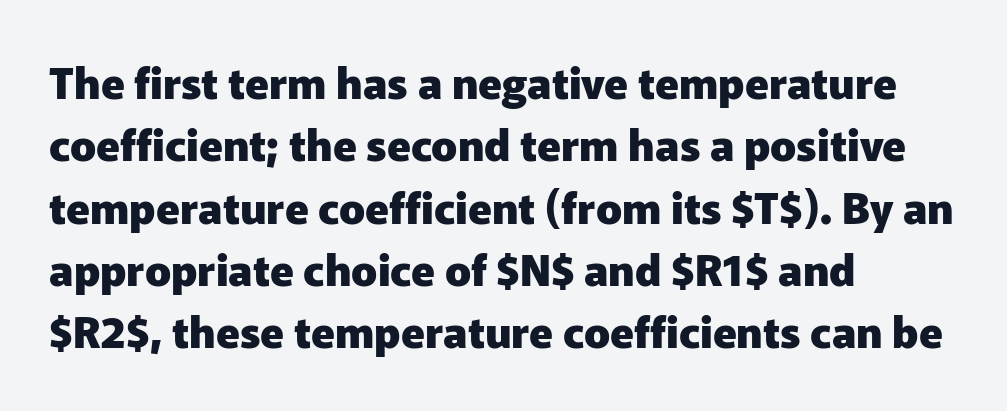
Spacing verdict: proportional, widths tailored to each character. The font family rendered here belongs to the sans-serif group. You can tell it's not italic because the verticals are truly vertical. Each glyph is drawn with heavy, bold strokes. The paragraph has a hard left edge and a soft right edge.
